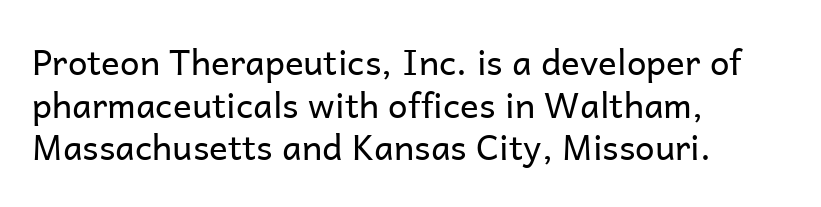
A classic flush-left, rag-right setting is used for this passage. Students, note that the glyphs here touch the page at normal intervals. The rendering uses natural spacing where letterforms have individual widths. Check under the words: just untouched page.
